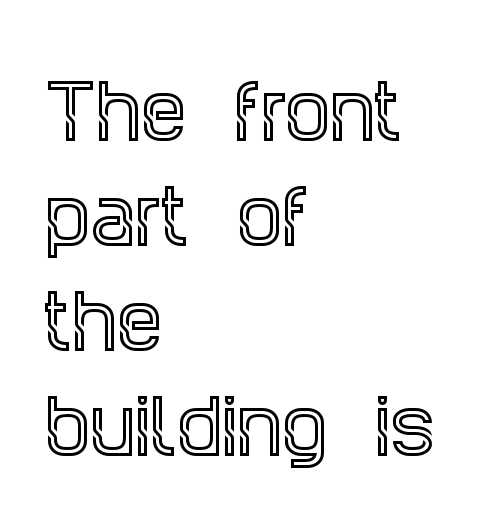
Q: Is the text italic (slanted)? A: No, it is upright.
Q: Is the typeface a serif or a sans-serif typeface? A: Serif.
Q: Is the text underlined? A: No.
Q: How is the paragraph aligned? A: Left-aligned.
Q: Is the spacing between letters normal or unusually wide? A: Normal.
Q: Is the spacing between lines tight, normal or loose? A: Normal.
Q: Width (condensed, normal, or wide)? A: Condensed.
Q: x-height? A: Large.
Q: Monospaced? A: No.
